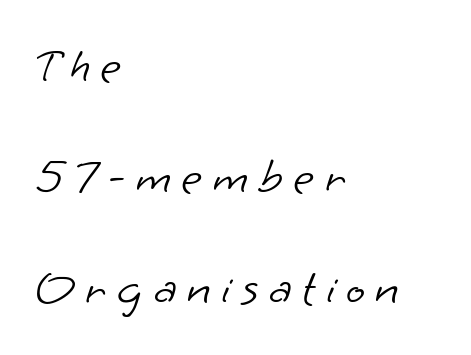
The image shows 50 px light sans-serif type; set left-aligned, loose line spacing (2.23x), unusually wide letter spacing (+0.21 em), not underlined; low stroke contrast and a small x-height.
